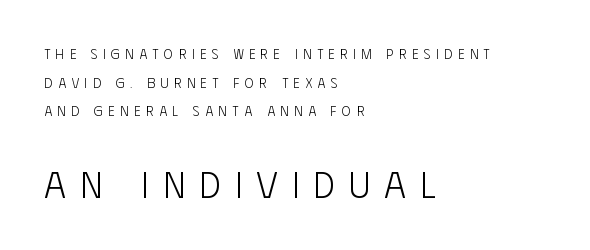
Tall strokes in this sample are plumb rather than angled. Regarding leading, the lines here are spaced well apart. The font sits on the lighter half of the weight spectrum, regular included. The gaps between neighbouring characters are conspicuously large.
